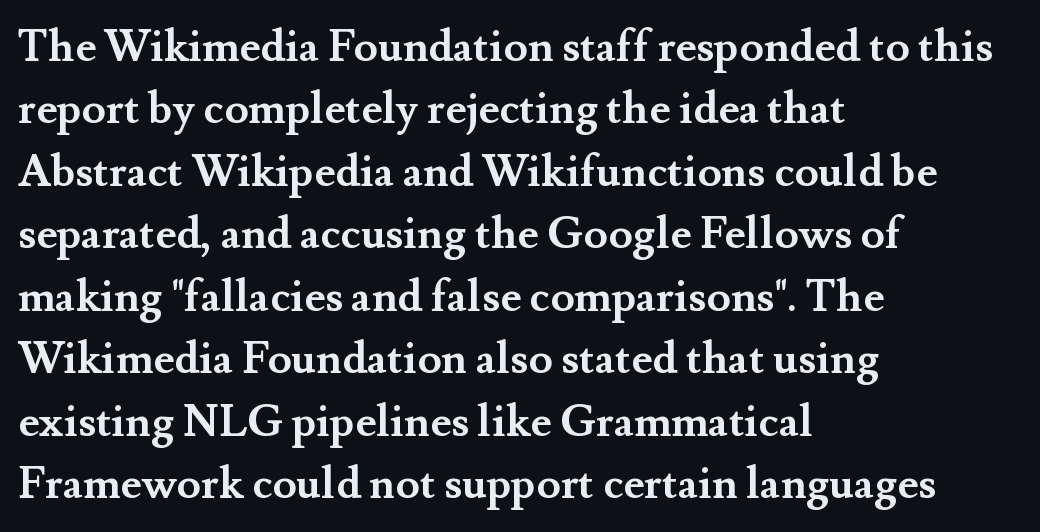
Q: Is the text bold? A: Yes.
Q: Is the text italic (slanted)? A: No, it is upright.
Q: Is the typeface a serif or a sans-serif typeface? A: Serif.
Q: Is the text underlined? A: No.
Q: How is the paragraph aligned? A: Left-aligned.
Q: Is the spacing between letters normal or unusually wide? A: Normal.
Q: Is the spacing between lines tight, normal or loose? A: Normal.
Q: Width (condensed, normal, or wide)? A: Normal.
Q: Stroke contrast? A: Medium.
Q: x-height? A: Small.
Q: Monospaced? A: No.
